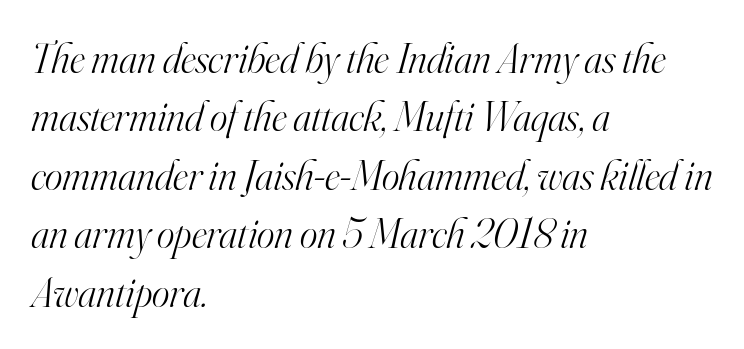
Q: Is the text bold? A: No.
Q: Is the text italic (slanted)? A: Yes, it leans right by about 16 degrees.
Q: Is the typeface a serif or a sans-serif typeface? A: Serif.
Q: Is the text underlined? A: No.
Q: How is the paragraph aligned? A: Left-aligned.
Q: Is the spacing between letters normal or unusually wide? A: Normal.
Q: Is the spacing between lines tight, normal or loose? A: Normal.
Q: Width (condensed, normal, or wide)? A: Normal.
Q: Stroke contrast? A: High.
Q: x-height? A: Small.
Q: Monospaced? A: No.
